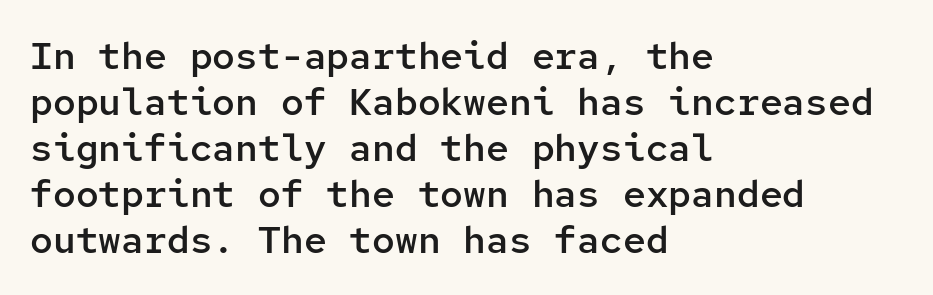
You could call the tracking neutral — neither tight nor loose. A roman cut, with each character standing at attention. Is this a fixed-width face? Yes — each glyph sits in an identical cell. The space beneath each line is pristine and unruled.
